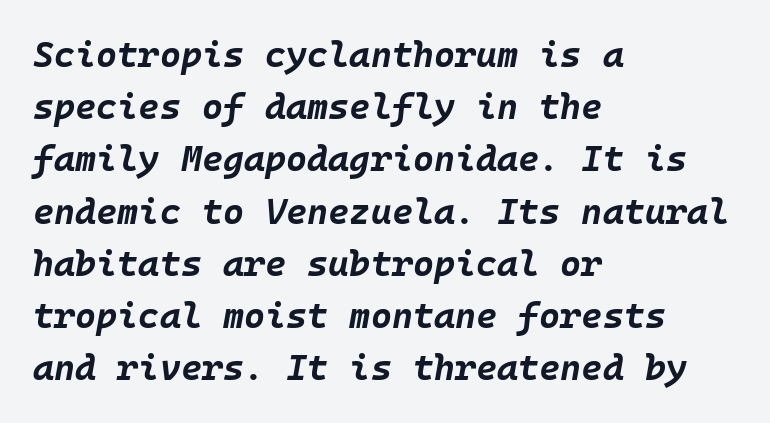
Beneath every word, the page is bare. This rendering leaves character spacing at its baseline value. The rendering applies a slant to the glyphs. These lines stack with their left ends in a neat column.
